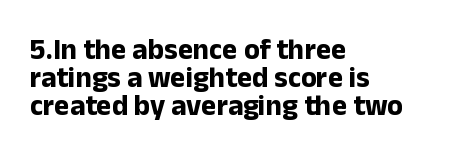
These lines are composed in type without serifs. These lines are rendered in a variable-pitch font. Line starts are locked; line ends wander. The letters stand straight up with perfectly vertical stems.
